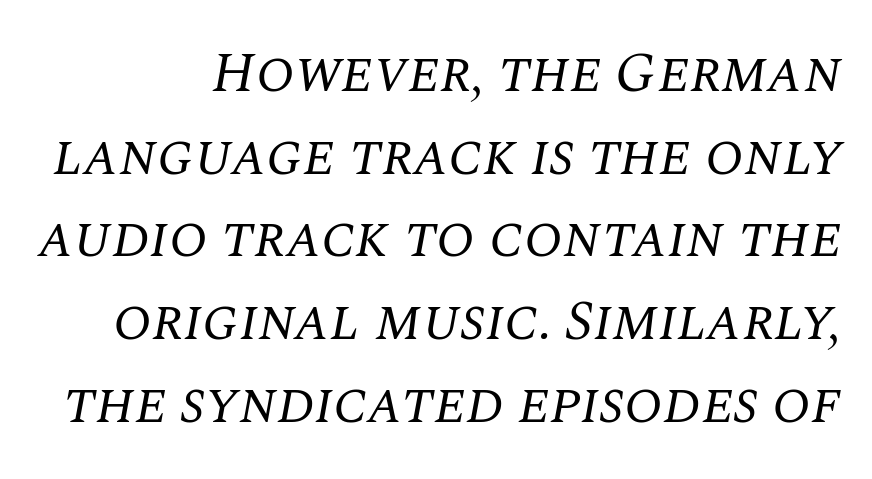
The rendering keeps characters at their native spacing. Tall strokes in this sample are angled rather than plumb. These lines are rendered in a variable-pitch font. Stems here are at most as thick as an everyday book face. The passage shown stacks its lines at a standard gap. The font family rendered here belongs to the serif group.
